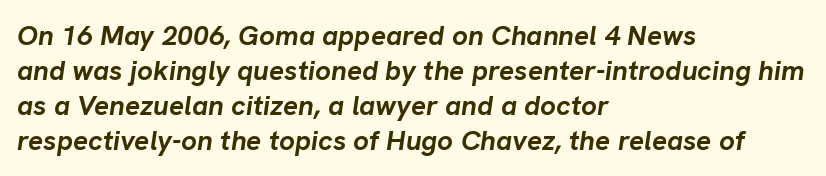
Beneath every word, the page is bare. Normally led — the rows are evenly, conventionally spaced. In terms of letterspacing, this is plain default setting. Line beginnings align vertically; line endings do not. Heft: maximum for text — a bold.
